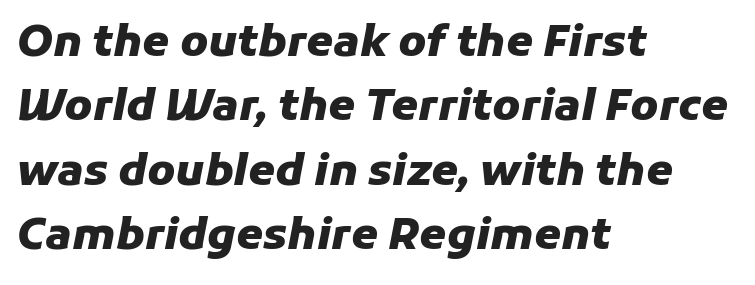
The image shows 43 px heavy type, italic (leaning right); set left-aligned, normal line spacing (1.5x), normal letter spacing, not underlined; low stroke contrast and a medium x-height.
